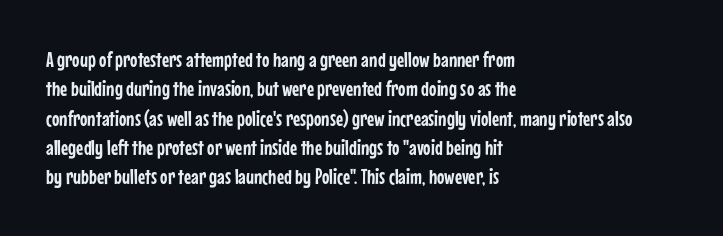
The image shows 22 px text type, upright; set left-aligned, normal line spacing (1.33x), normal letter spacing, not underlined.
